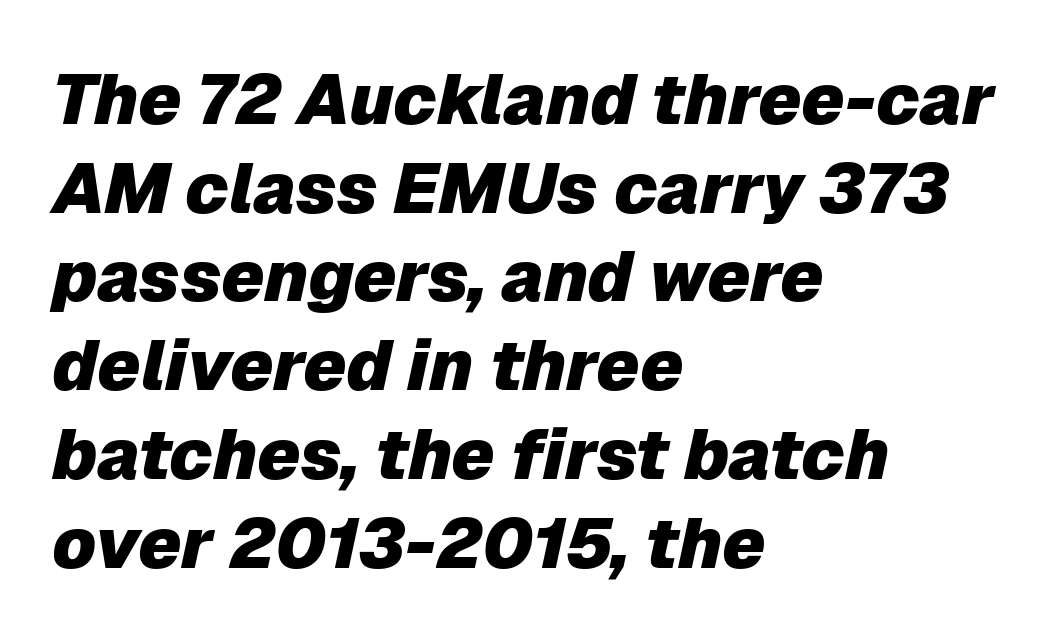
Q: Is the text bold? A: Yes.
Q: Is the text italic (slanted)? A: Yes, it leans right by about 12 degrees.
Q: Is the text underlined? A: No.
Q: How is the paragraph aligned? A: Left-aligned.
Q: Is the spacing between letters normal or unusually wide? A: Normal.
Q: Is the spacing between lines tight, normal or loose? A: Normal.
Q: Width (condensed, normal, or wide)? A: Normal.
Q: Stroke contrast? A: Low.
Q: x-height? A: Medium.
Q: Monospaced? A: No.
